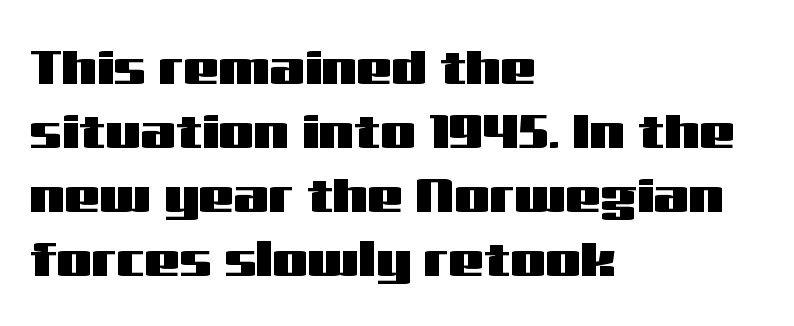
{"serif": "no", "italic": "no", "width": "wide", "stroke_contrast": "medium", "x_height": "medium", "monospaced": "no", "underline": "no", "align": "left", "line_spacing": "normal", "line_spacing_ratio": 1.28, "letter_spacing": "normal", "letter_spacing_em": 0.0, "glyph_px": 50}
